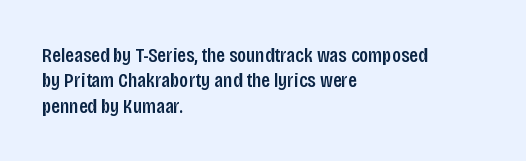
The image shows 21 px text type, upright; set left-aligned, line spacing 1.21x, normal letter spacing, not underlined.
